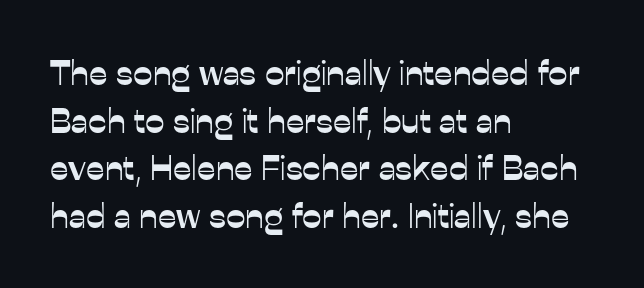
The image shows 35 px sans-serif type, upright; set left-aligned, normal line spacing (1.36x), normal letter spacing, not underlined; low stroke contrast and a medium x-height.
